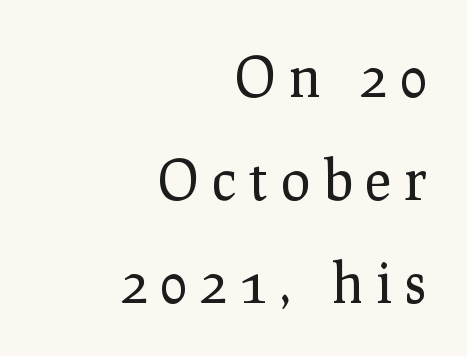
The image shows 55 px regular-weight serif type, upright; set right-aligned, line spacing 1.87x, unusually wide letter spacing (+0.24 em), not underlined; low stroke contrast and a medium x-height.
